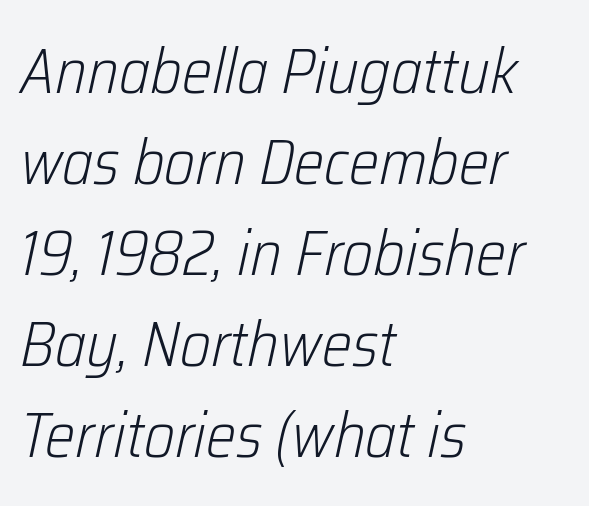
The image shows 64 px light, condensed type, italic (leaning right); set left-aligned, normal line spacing (1.42x), normal letter spacing, not underlined; low stroke contrast and a medium x-height.
